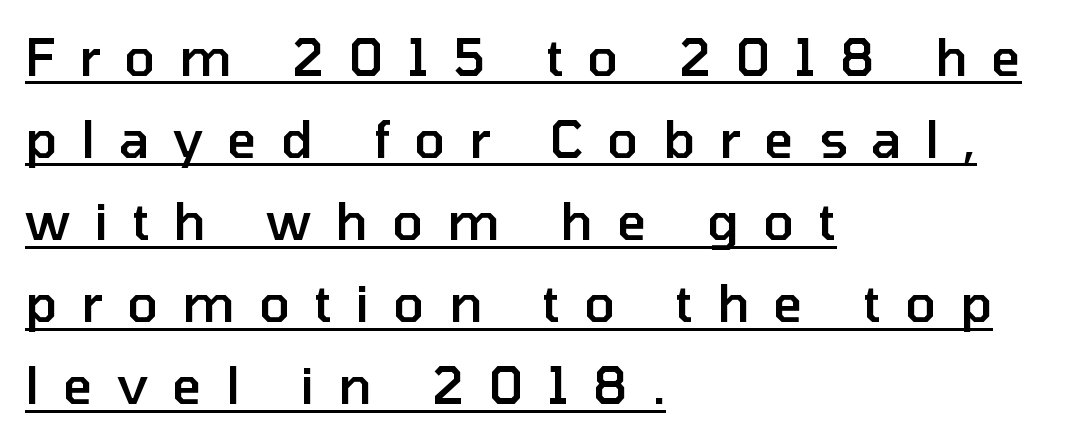
The image shows 51 px semibold sans-serif type, upright; set left-aligned, normal line spacing (1.61x), unusually wide letter spacing (+0.47 em), underlined; low stroke contrast and a medium x-height.
